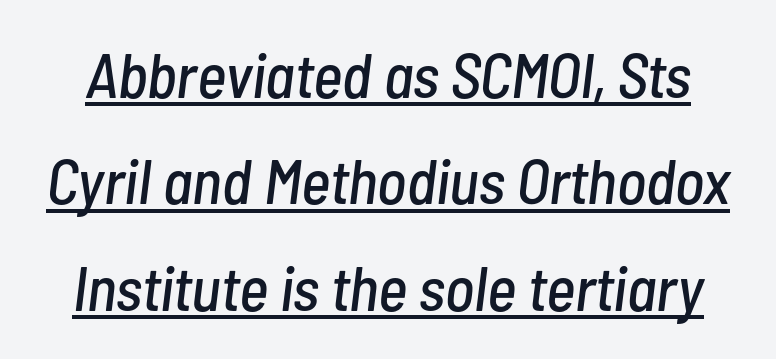
{"italic": "yes", "lean": "right", "slant_degrees": 7, "width": "condensed", "stroke_contrast": "low", "x_height": "medium", "monospaced": "no", "underline": "yes", "line_spacing": "normal", "line_spacing_ratio": 1.69, "letter_spacing": "normal", "letter_spacing_em": 0.0, "glyph_px": 63}
